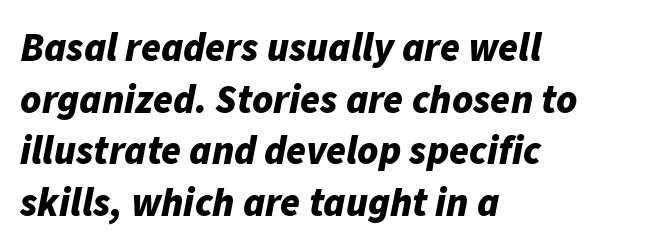
Nobody touched the tracking dial on this one. All the whitespace from short lines collects on the right. The rendering applies a slant to the glyphs. Decoration check: the copy has no underline. How would I describe the line gaps? Plain and ordinary. The typesetting leans heavy: a genuine bold.
